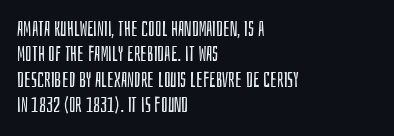
Q: Is the text bold? A: No.
Q: Is the text italic (slanted)? A: No, it is upright.
Q: Is the text underlined? A: No.
Q: How is the paragraph aligned? A: Left-aligned.
Q: Is the spacing between letters normal or unusually wide? A: Normal.
